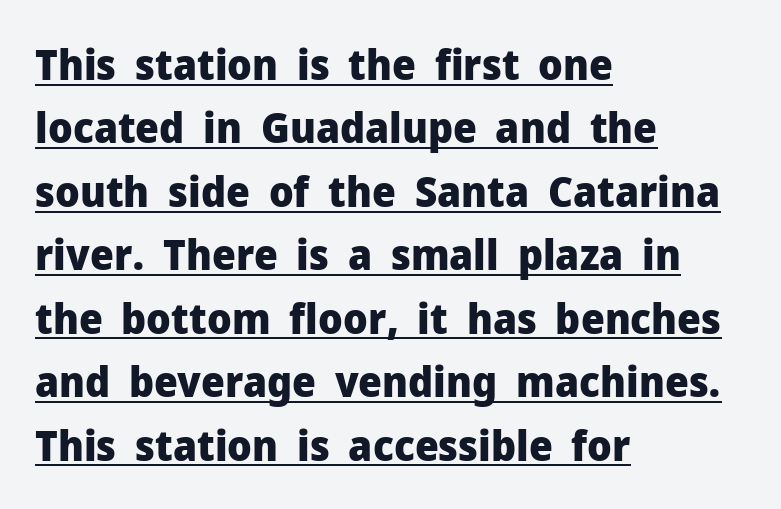
The characters look thick and weighty, a clear bold. Character widths vary here, with narrow letters taking less room than wide ones. Notice how the stems are strictly vertical — no italics here. Does the type have serifs? No, each stem ends abruptly.
